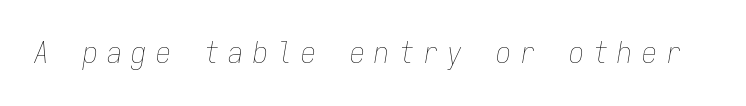
Q: Is the text bold? A: No.
Q: Is the text italic (slanted)? A: Yes, it leans right by about 9 degrees.
Q: Is the text underlined? A: No.
Q: Is the spacing between letters normal or unusually wide? A: Unusually wide.
Q: Width (condensed, normal, or wide)? A: Condensed.
Q: Stroke contrast? A: Low.
Q: x-height? A: Medium.
Q: Monospaced? A: Yes.
